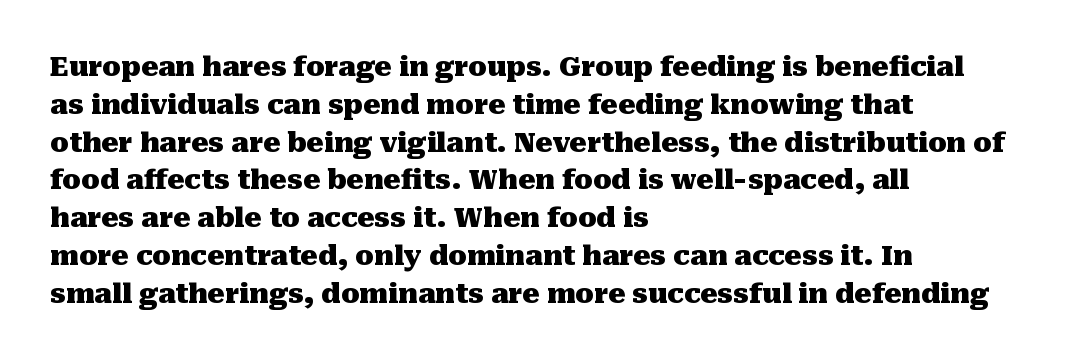
Line spacing here is normal. The baseline area is clear. This sample uses an upright cut, with every glyph sitting square on the baseline. These lines keep a tight, regular rhythm from letter to letter. Line beginnings align vertically; line endings do not.
